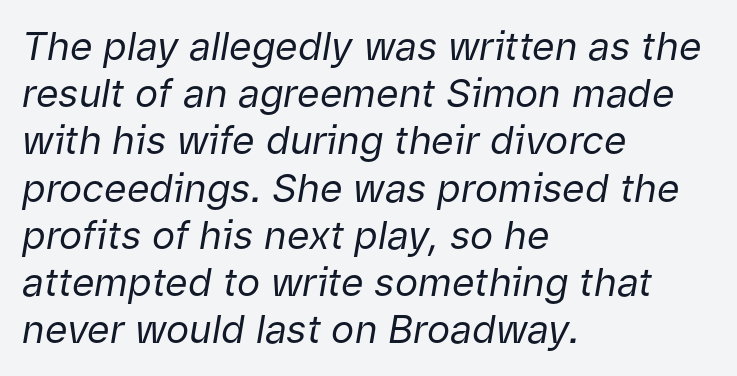
Stems and bowls with no extra thickness — not bold. A student would call this left alignment; a typographer would say flush left, rag right. Do the characters align in a grid? No, the font is proportional. A bare baseline throughout the passage. Nothing unusual about the tracking: characters are spaced as the font intends. It's the slanting kind of type.
